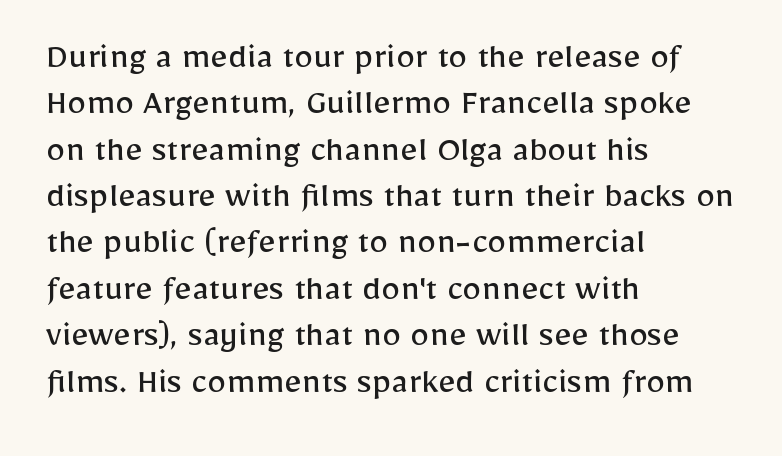
Q: Is the text bold? A: No.
Q: Is the text italic (slanted)? A: No, it is upright.
Q: Is the typeface a serif or a sans-serif typeface? A: Sans-serif.
Q: Is the text underlined? A: No.
Q: How is the paragraph aligned? A: Left-aligned.
Q: Is the spacing between letters normal or unusually wide? A: Normal.
Q: Width (condensed, normal, or wide)? A: Normal.
Q: Stroke contrast? A: Low.
Q: x-height? A: Medium.
Q: Monospaced? A: No.
